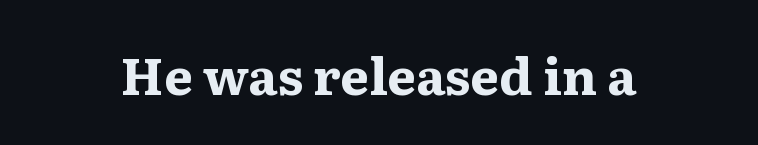
The image shows 51 px bold, wide serif type, upright; set centered, normal letter spacing, not underlined; medium stroke contrast and a medium x-height.
